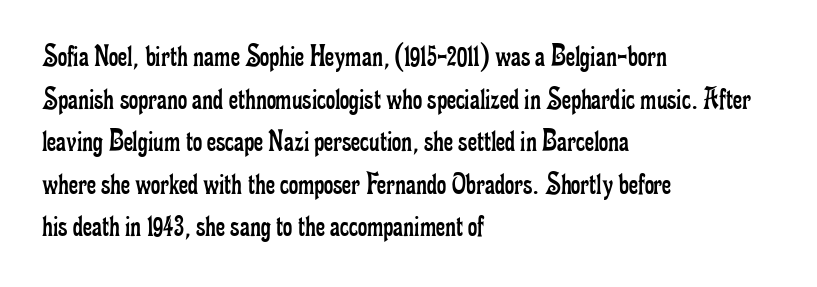
{"serif": "yes", "italic": "no", "bold": "no", "weight": "regular", "width": "condensed", "stroke_contrast": "low", "x_height": "small", "monospaced": "no", "underline": "no", "align": "left", "line_spacing": "normal", "line_spacing_ratio": 1.33, "letter_spacing": "normal", "letter_spacing_em": 0.0, "glyph_px": 32}
